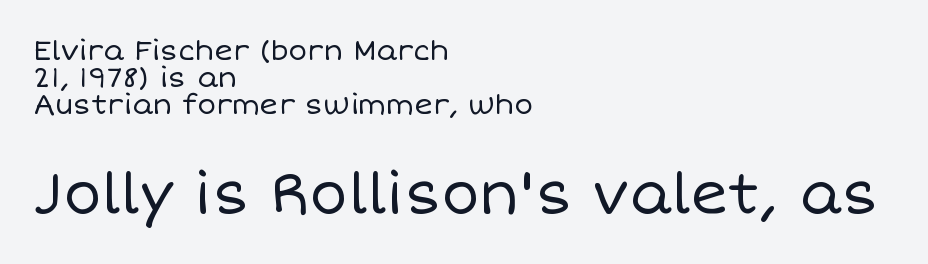
Q: Is the text bold? A: No.
Q: Is the text italic (slanted)? A: No, it is upright.
Q: Is the text underlined? A: No.
Q: How is the paragraph aligned? A: Left-aligned.
Q: Is the spacing between letters normal or unusually wide? A: Normal.
Q: Is the spacing between lines tight, normal or loose? A: Tight.
Q: Which block of text is set in a larger size, the first (top) or the second (bottom)? A: The second (bottom) one.
Q: Width (condensed, normal, or wide)? A: Normal.
Q: Stroke contrast? A: Low.
Q: x-height? A: Large.
Q: Monospaced? A: No.
